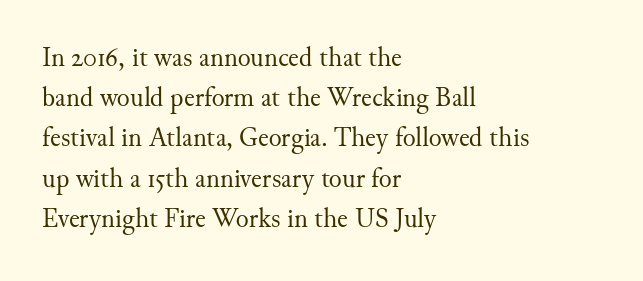
The image shows 27 px text type, upright; set left-aligned, normal line spacing (1.49x), normal letter spacing, not underlined.
